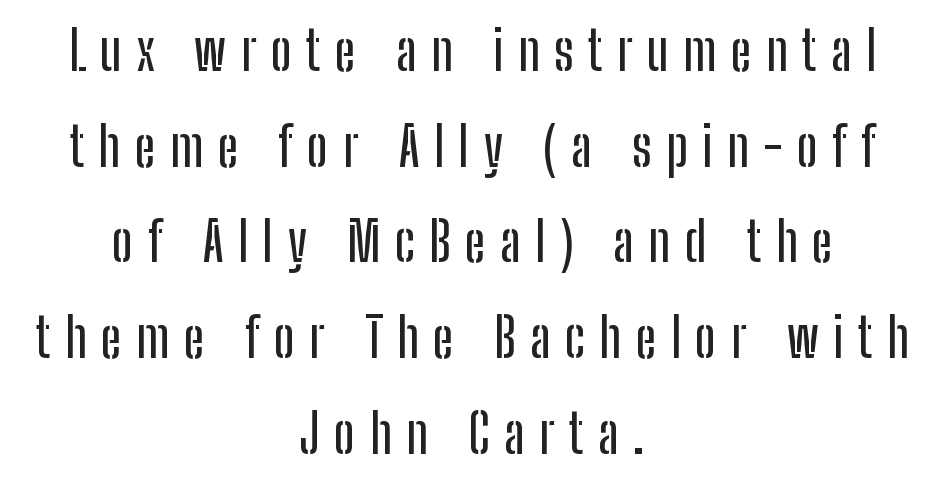
Q: Is the text italic (slanted)? A: No, it is upright.
Q: Is the typeface a serif or a sans-serif typeface? A: Sans-serif.
Q: Is the text underlined? A: No.
Q: How is the paragraph aligned? A: Centered.
Q: Is the spacing between letters normal or unusually wide? A: Unusually wide.
Q: Width (condensed, normal, or wide)? A: Condensed.
Q: Stroke contrast? A: Low.
Q: x-height? A: Medium.
Q: Monospaced? A: No.
